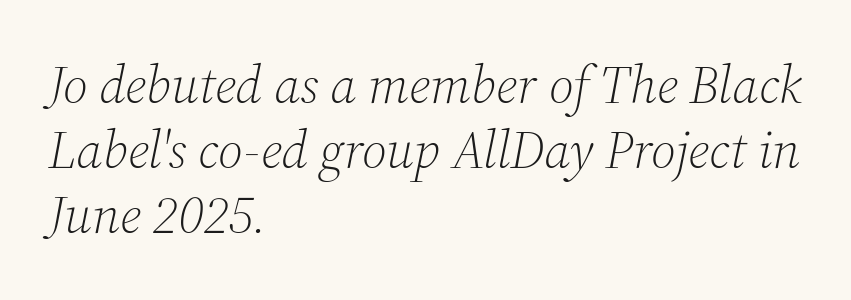
Q: Is the text bold? A: No.
Q: Is the text italic (slanted)? A: Yes, it leans right by about 12 degrees.
Q: Is the typeface a serif or a sans-serif typeface? A: Serif.
Q: Is the text underlined? A: No.
Q: How is the paragraph aligned? A: Left-aligned.
Q: Is the spacing between letters normal or unusually wide? A: Normal.
Q: Width (condensed, normal, or wide)? A: Normal.
Q: Stroke contrast? A: Medium.
Q: x-height? A: Medium.
Q: Monospaced? A: No.
